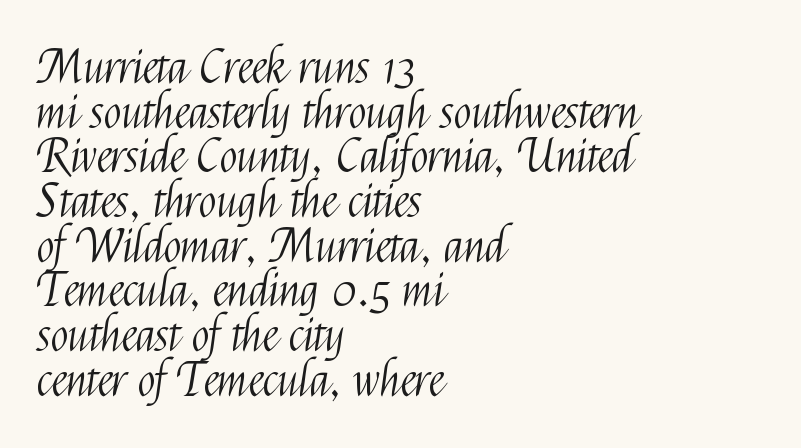
{"serif": "no", "bold": "no", "weight": "light", "width": "condensed", "stroke_contrast": "medium", "x_height": "medium", "monospaced": "no", "underline": "no", "align": "left", "line_spacing": "tight", "line_spacing_ratio": 0.95, "letter_spacing": "normal", "letter_spacing_em": 0.0, "glyph_px": 47}
